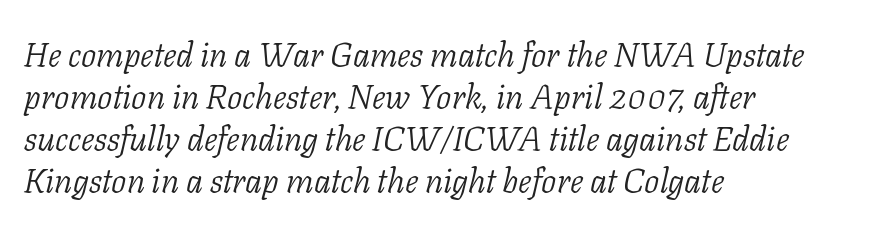
The image shows 34 px light serif type, italic (leaning right); set left-aligned, line spacing 1.24x, normal letter spacing, not underlined; low stroke contrast and a medium x-height.
